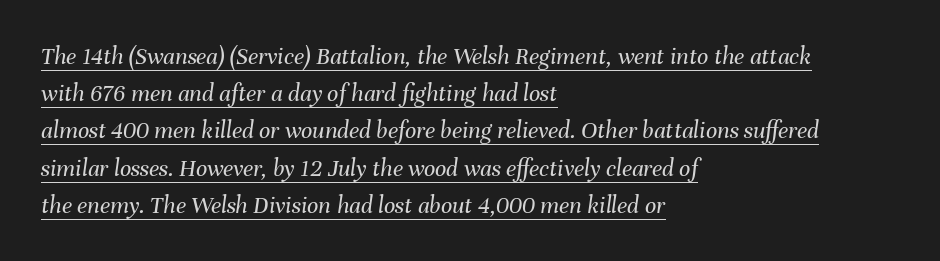
Q: Is the text bold? A: No.
Q: Is the text italic (slanted)? A: Yes, it leans right by about 8 degrees.
Q: Is the text underlined? A: Yes.
Q: How is the paragraph aligned? A: Left-aligned.
Q: Is the spacing between letters normal or unusually wide? A: Normal.
Q: Is the spacing between lines tight, normal or loose? A: Normal.
